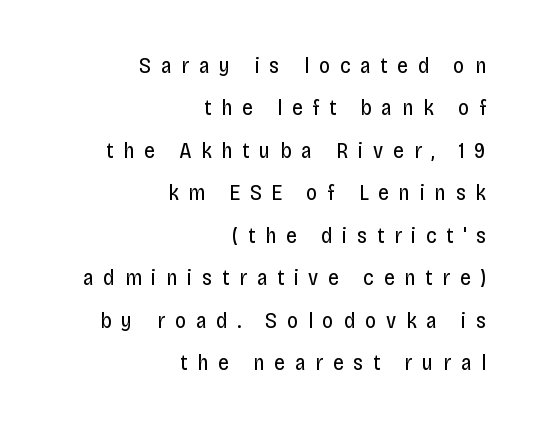
{"italic": "no", "bold": "no", "underline": "no", "align": "right", "line_spacing": "loose", "line_spacing_ratio": 1.93, "letter_spacing": "wide", "letter_spacing_em": 0.44, "glyph_px": 22}
